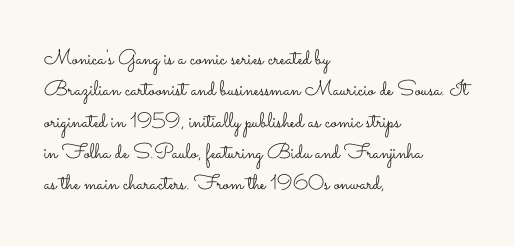
{"bold": "no", "underline": "no", "align": "left", "line_spacing": "normal", "line_spacing_ratio": 1.49, "letter_spacing": "normal", "letter_spacing_em": 0.0, "glyph_px": 21}
